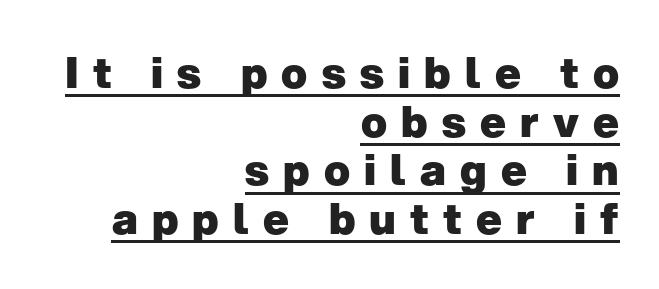
The image shows 43 px heavy sans-serif type, upright; set right-aligned, tight line spacing (1.13x), unusually wide letter spacing (+0.33 em), underlined; low stroke contrast and a medium x-height.
